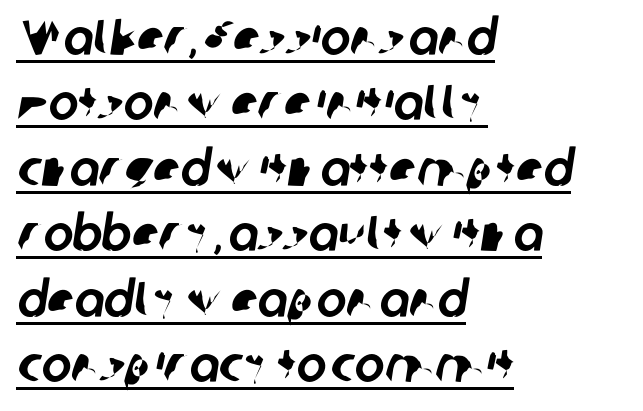
{"serif": "no", "width": "normal", "stroke_contrast": "low", "x_height": "medium", "monospaced": "no", "underline": "yes", "align": "left", "line_spacing": "normal", "line_spacing_ratio": 1.31, "letter_spacing": "normal", "letter_spacing_em": 0.0, "glyph_px": 50}
